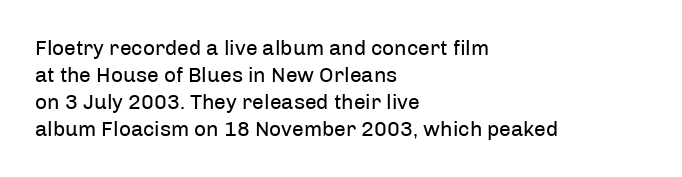
{"italic": "no", "bold": "no", "underline": "no", "align": "left", "line_spacing": "normal", "line_spacing_ratio": 1.28, "letter_spacing": "normal", "letter_spacing_em": 0.0, "glyph_px": 21}
